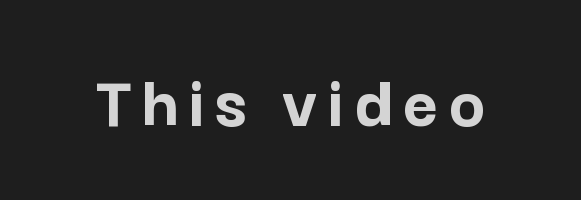
The image shows 76 px semibold sans-serif type, upright; set not underlined; low stroke contrast and a medium x-height.
